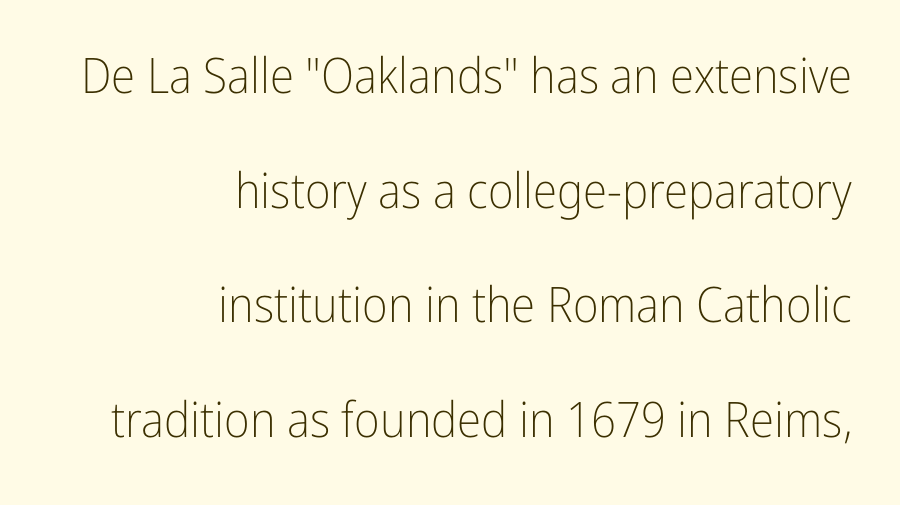
{"serif": "no", "italic": "no", "bold": "no", "weight": "light", "width": "condensed", "stroke_contrast": "low", "x_height": "medium", "monospaced": "no", "underline": "no", "align": "right", "line_spacing": "loose", "line_spacing_ratio": 2.34, "letter_spacing": "normal", "letter_spacing_em": 0.0, "glyph_px": 49}
